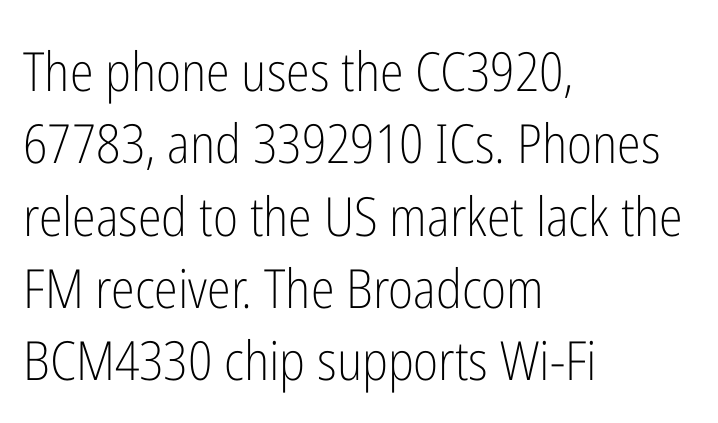
The typesetting does not lean heavy: it is not bold. Posture: upright roman. Does the copy run flush right? No — it runs flush left. These lines are rendered in a variable-pitch font. Each new line begins a customary step beneath the previous one.
